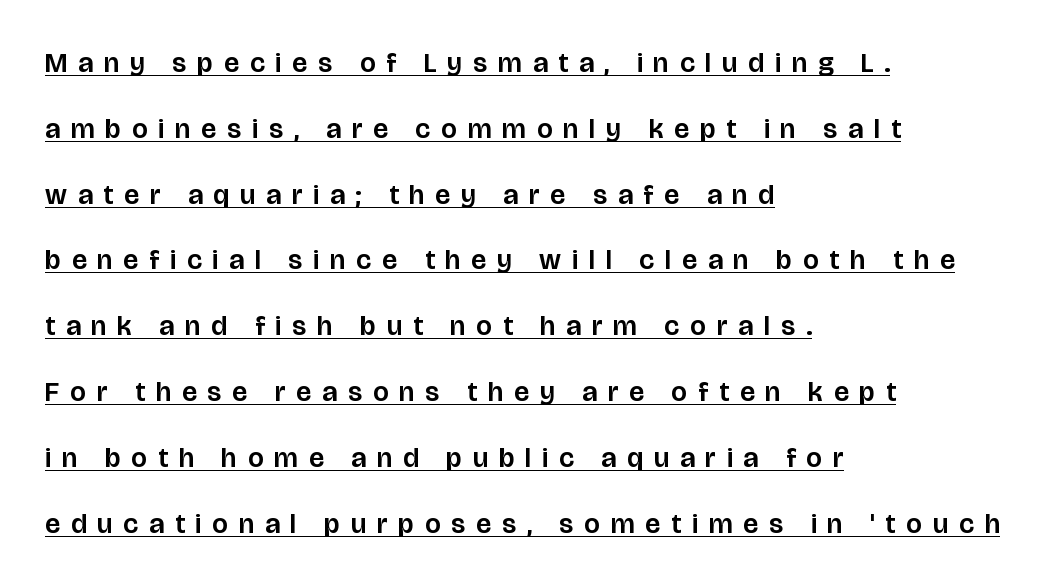
Q: Is the text italic (slanted)? A: No, it is upright.
Q: Is the typeface a serif or a sans-serif typeface? A: Sans-serif.
Q: Is the text underlined? A: Yes.
Q: How is the paragraph aligned? A: Left-aligned.
Q: Is the spacing between letters normal or unusually wide? A: Unusually wide.
Q: Is the spacing between lines tight, normal or loose? A: Loose.
Q: Width (condensed, normal, or wide)? A: Normal.
Q: Stroke contrast? A: Low.
Q: x-height? A: Large.
Q: Monospaced? A: No.
